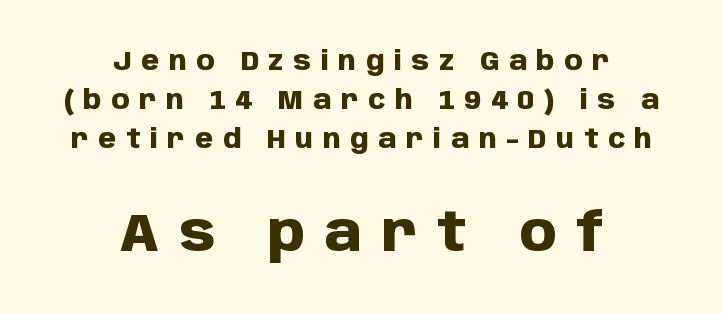
Character widths vary here, with narrow letters taking less room than wide ones. This sample uses expanded letter spacing, leaving extra air between glyphs. Look at the stroke-to-counter ratio: heavy, a bold. Italic? Not at all — the glyphs are vertical.
